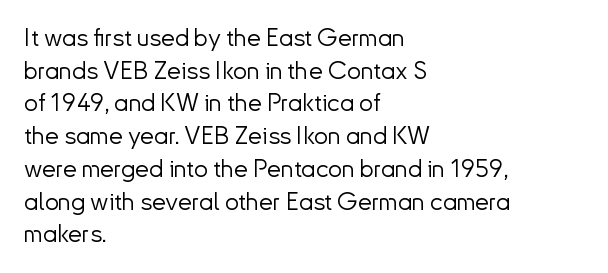
The image shows 25 px text type, upright; set left-aligned, normal line spacing (1.31x), normal letter spacing, not underlined.
